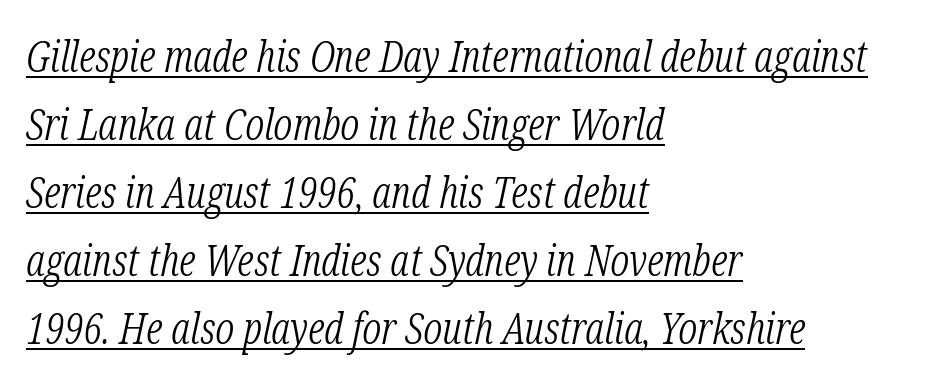
Would a proofreader flag this as italicized? Yes. Casual observation: everything's shoved over to the left. Character widths vary here, with narrow letters taking less room than wide ones. If you measured baseline to baseline, you'd find a middling distance. Look at the bottom of the vertical strokes: they flare into serifs here.
